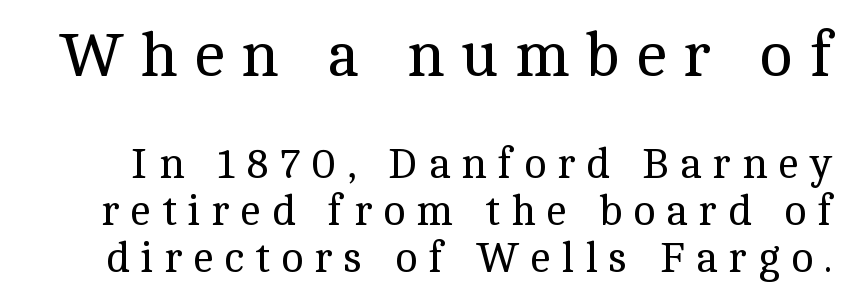
The image shows 63 px regular-weight serif type, upright; set tight line spacing (1.12x), unusually wide letter spacing (+0.26 em), not underlined; the first (top) block is 1.5x larger; a medium x-height.
